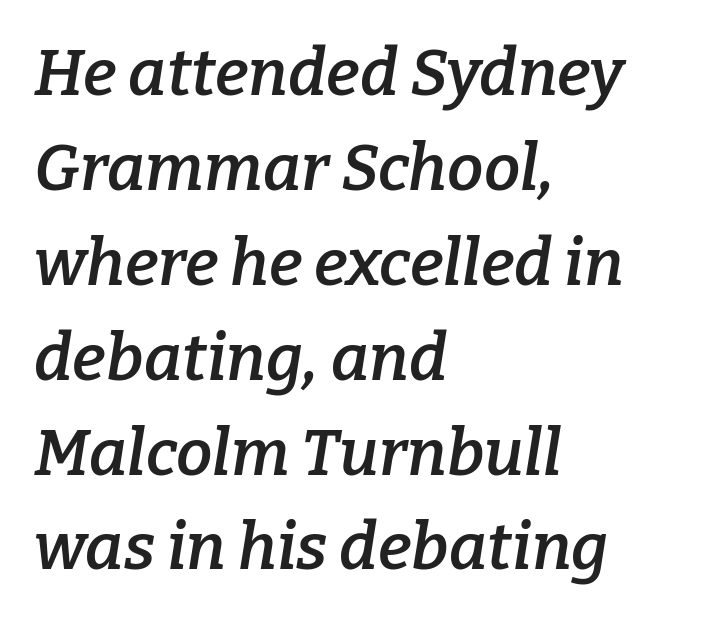
Q: Is the text bold? A: Semi-bold.
Q: Is the text italic (slanted)? A: Yes, it leans right by about 9 degrees.
Q: Is the typeface a serif or a sans-serif typeface? A: Serif.
Q: Is the text underlined? A: No.
Q: How is the paragraph aligned? A: Left-aligned.
Q: Is the spacing between letters normal or unusually wide? A: Normal.
Q: Is the spacing between lines tight, normal or loose? A: Normal.
Q: Width (condensed, normal, or wide)? A: Normal.
Q: Stroke contrast? A: Low.
Q: x-height? A: Medium.
Q: Monospaced? A: No.
